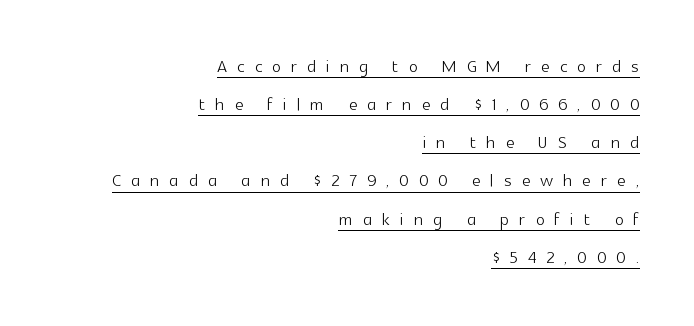
Q: Is the text bold? A: No.
Q: Is the text italic (slanted)? A: No, it is upright.
Q: Is the text underlined? A: Yes.
Q: How is the paragraph aligned? A: Right-aligned.
Q: Is the spacing between letters normal or unusually wide? A: Unusually wide.
Q: Is the spacing between lines tight, normal or loose? A: Normal.
